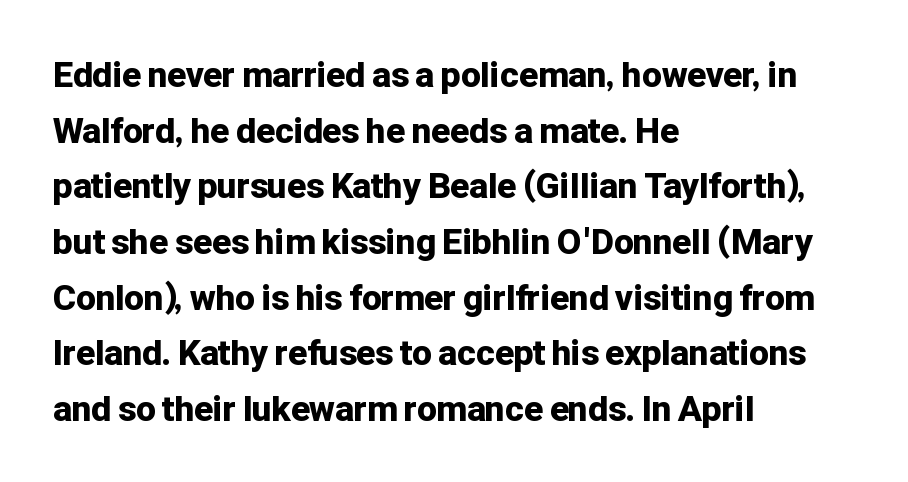
{"serif": "no", "italic": "no", "bold": "yes", "weight": "bold", "width": "normal", "stroke_contrast": "low", "x_height": "medium", "monospaced": "no", "underline": "no", "align": "left", "line_spacing": "normal", "line_spacing_ratio": 1.59, "letter_spacing": "normal", "letter_spacing_em": 0.0, "glyph_px": 35}
